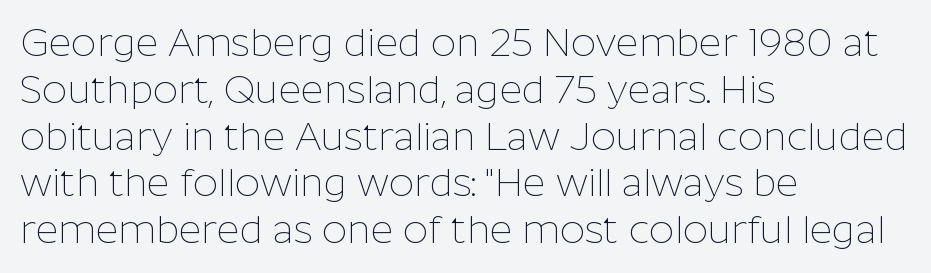
{"serif": "no", "italic": "no", "bold": "no", "weight": "thin", "width": "normal", "stroke_contrast": "low", "x_height": "medium", "monospaced": "no", "underline": "no", "align": "left", "line_spacing_ratio": 1.2, "letter_spacing": "normal", "letter_spacing_em": 0.0, "glyph_px": 39}
